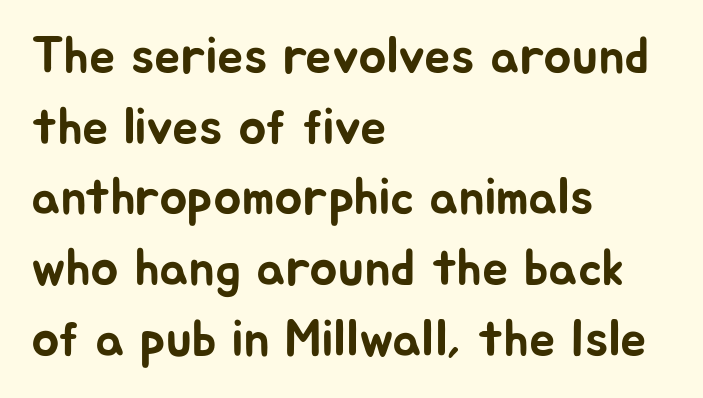
Summary of vertical rhythm: regular, with standard interline spacing. Nope, no serifs anywhere on these letters. Notice how the stems are strictly vertical — no italics here. Horizontal alignment here is leftward, the default for most running prose. Nobody drew a line under any word here.
